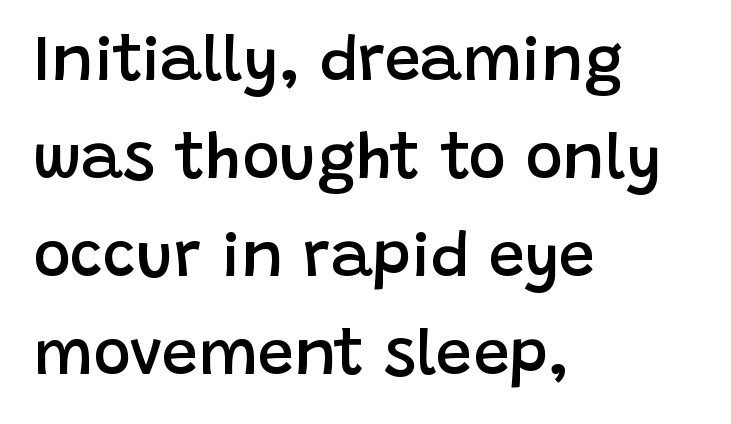
Q: Is the text bold? A: Semi-bold.
Q: Is the text italic (slanted)? A: No, it is upright.
Q: Is the typeface a serif or a sans-serif typeface? A: Sans-serif.
Q: Is the text underlined? A: No.
Q: How is the paragraph aligned? A: Left-aligned.
Q: Is the spacing between letters normal or unusually wide? A: Normal.
Q: Is the spacing between lines tight, normal or loose? A: Normal.
Q: Width (condensed, normal, or wide)? A: Normal.
Q: Stroke contrast? A: Low.
Q: x-height? A: Large.
Q: Monospaced? A: No.
